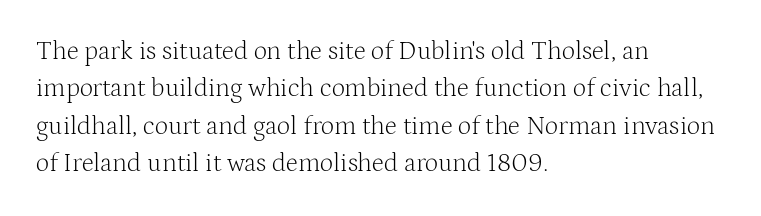
The image shows 26 px text type, upright; set left-aligned, normal line spacing (1.44x), normal letter spacing, not underlined.
